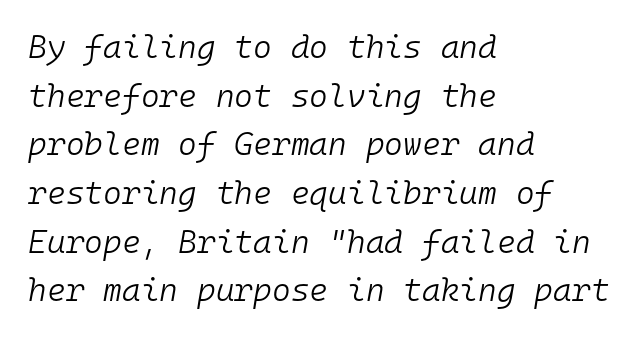
Just letters on the line, the space beneath them empty. Looks like terminal output: every glyph gets an equal slot. Caption: face not bold, strokes unweighted. Default kerning and tracking; the words read as compact shapes.
